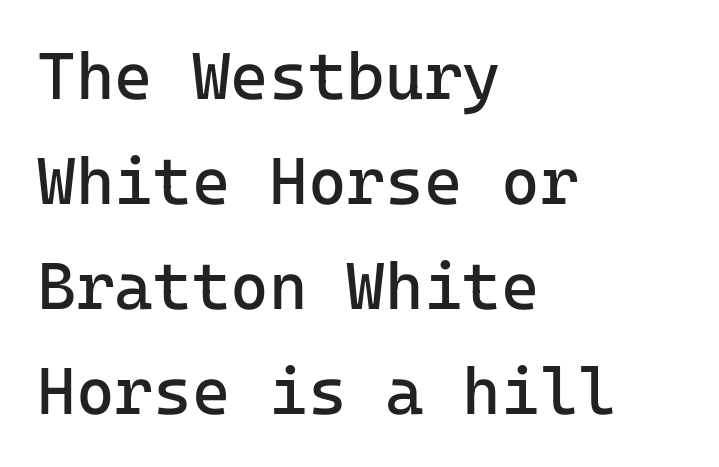
The image shows 66 px regular-weight sans-serif type, upright; set left-aligned, normal line spacing (1.59x), normal letter spacing, not underlined; low stroke contrast and a medium x-height.
